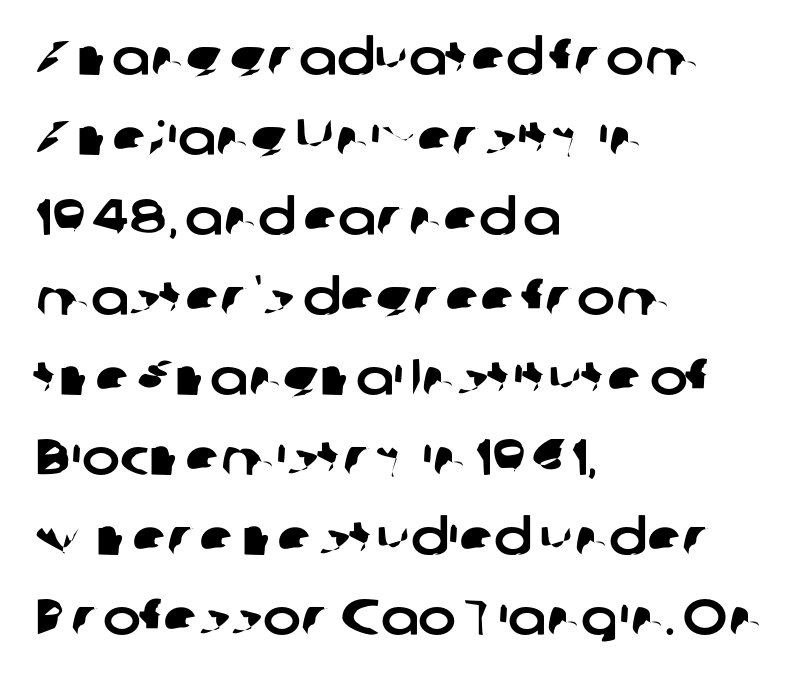
Caption: standard tracking, unaltered. The paragraph shown leans on its left margin. Only glyphs here, with clear space below each row. The rendering uses a moderate line-height, typical for paragraphs. The letters advance in unequal steps, a hallmark of proportional type. The typeface chosen for these lines omits serifs.
